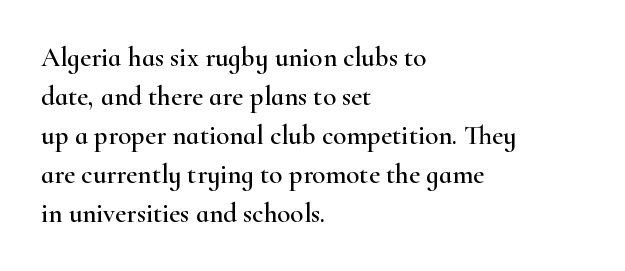
Q: Is the text italic (slanted)? A: No, it is upright.
Q: Is the text underlined? A: No.
Q: How is the paragraph aligned? A: Left-aligned.
Q: Is the spacing between letters normal or unusually wide? A: Normal.
Q: Is the spacing between lines tight, normal or loose? A: Normal.
